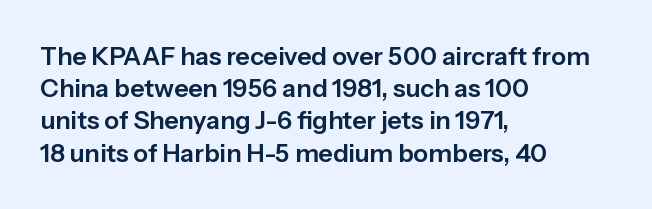
The image shows 25 px text type, upright; set left-aligned, normal line spacing (1.29x), normal letter spacing, not underlined.
